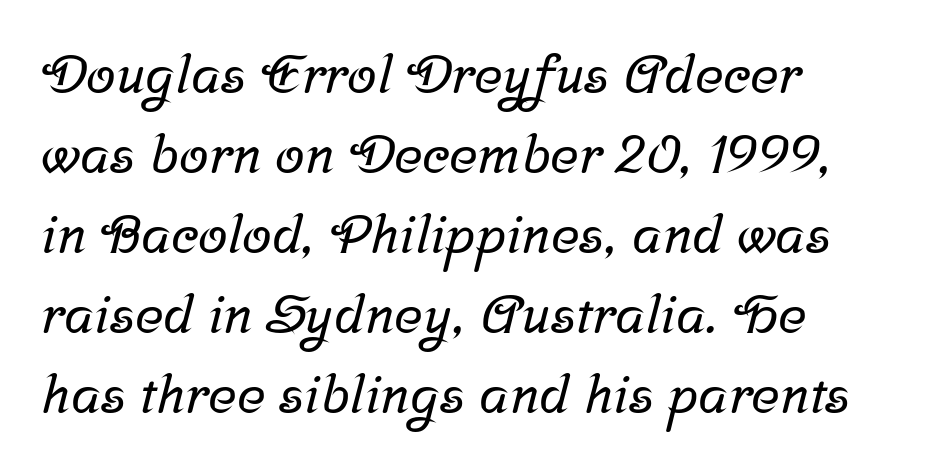
Regarding leading, the lines here are spaced in the standard way. Nothing unusual about the tracking: characters are spaced as the font intends. Note the varied advance widths — an 'i' is clearly narrower than an 'm'. Clear beneath every line of the passage.
